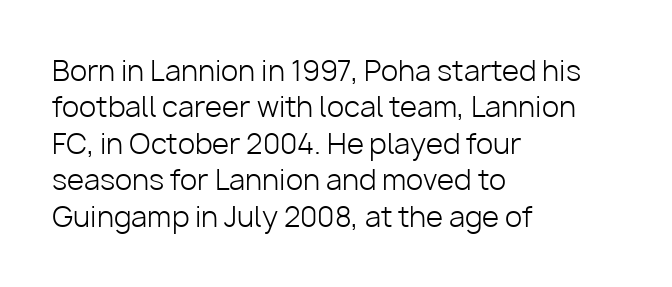
Q: Is the text bold? A: No.
Q: Is the text italic (slanted)? A: No, it is upright.
Q: Is the typeface a serif or a sans-serif typeface? A: Sans-serif.
Q: Is the text underlined? A: No.
Q: How is the paragraph aligned? A: Left-aligned.
Q: Is the spacing between letters normal or unusually wide? A: Normal.
Q: Is the spacing between lines tight, normal or loose? A: Normal.
Q: Width (condensed, normal, or wide)? A: Normal.
Q: Stroke contrast? A: Low.
Q: x-height? A: Medium.
Q: Monospaced? A: No.
